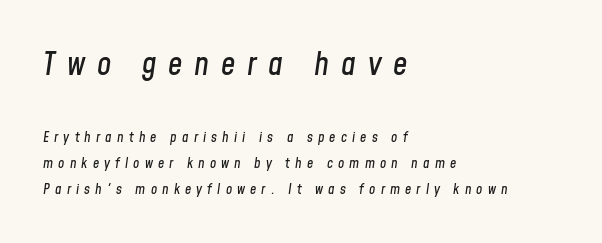
{"italic": "yes", "lean": "right", "slant_degrees": 8, "width": "condensed", "stroke_contrast": "low", "x_height": "medium", "monospaced": "no", "underline": "no", "align": "left", "line_spacing_ratio": 1.85, "letter_spacing": "wide", "letter_spacing_em": 0.37, "larger_block": "first", "size_ratio": 2.29, "glyph_px": 32}
